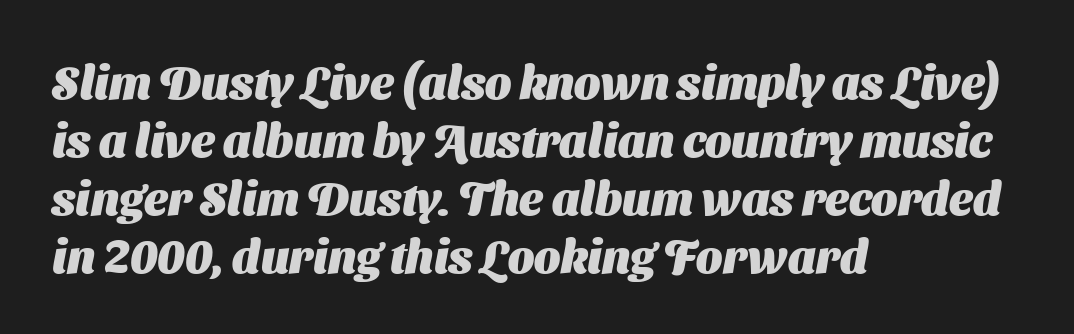
{"serif": "no", "bold": "yes", "weight": "heavy", "width": "normal", "stroke_contrast": "medium", "x_height": "medium", "monospaced": "no", "underline": "no", "align": "left", "line_spacing": "normal", "line_spacing_ratio": 1.26, "letter_spacing": "normal", "letter_spacing_em": 0.0, "glyph_px": 46}
